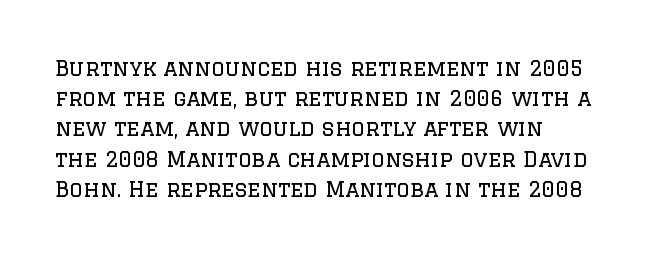
The words here are not underlined. Caption: face not bold, strokes unweighted. Notice how descenders clear the ascenders below comfortably — that's standard leading. The lettering holds an erect, upright posture throughout. Default kerning and tracking; the words read as compact shapes.
